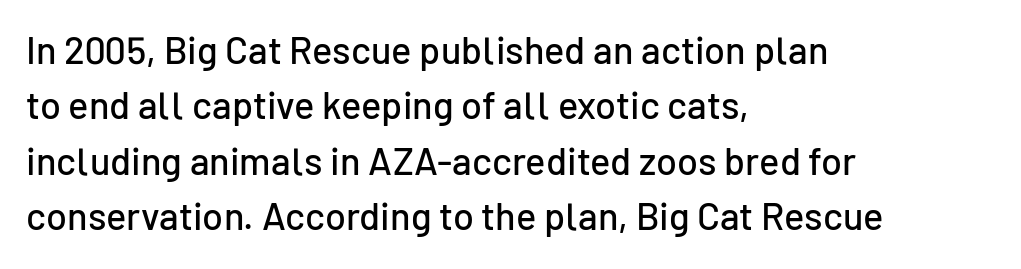
The image shows 38 px sans-serif type, upright; set left-aligned, normal line spacing (1.46x), normal letter spacing, not underlined; low stroke contrast and a medium x-height.
